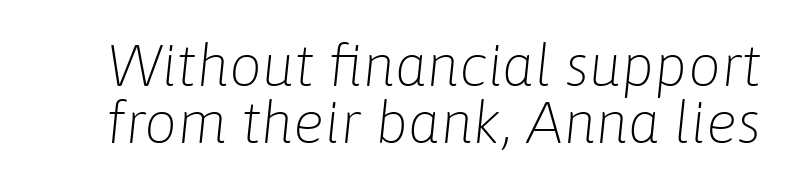
Q: Is the text bold? A: No.
Q: Is the text italic (slanted)? A: Yes, it leans right by about 6 degrees.
Q: Is the text underlined? A: No.
Q: Is the spacing between letters normal or unusually wide? A: Normal.
Q: Is the spacing between lines tight, normal or loose? A: Tight.
Q: Width (condensed, normal, or wide)? A: Normal.
Q: Stroke contrast? A: Low.
Q: x-height? A: Medium.
Q: Monospaced? A: No.
